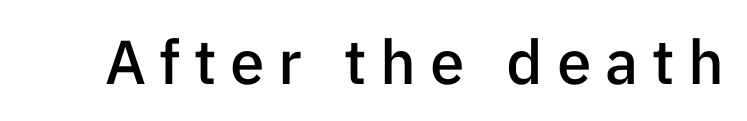
Q: Is the text bold? A: Semi-bold.
Q: Is the text italic (slanted)? A: No, it is upright.
Q: Is the typeface a serif or a sans-serif typeface? A: Sans-serif.
Q: Is the text underlined? A: No.
Q: Is the spacing between letters normal or unusually wide? A: Unusually wide.
Q: Width (condensed, normal, or wide)? A: Normal.
Q: Stroke contrast? A: Low.
Q: x-height? A: Medium.
Q: Monospaced? A: No.
